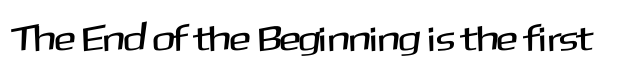
The image shows 36 px sans-serif type, upright; set normal letter spacing, not underlined; medium stroke contrast and a medium x-height.
